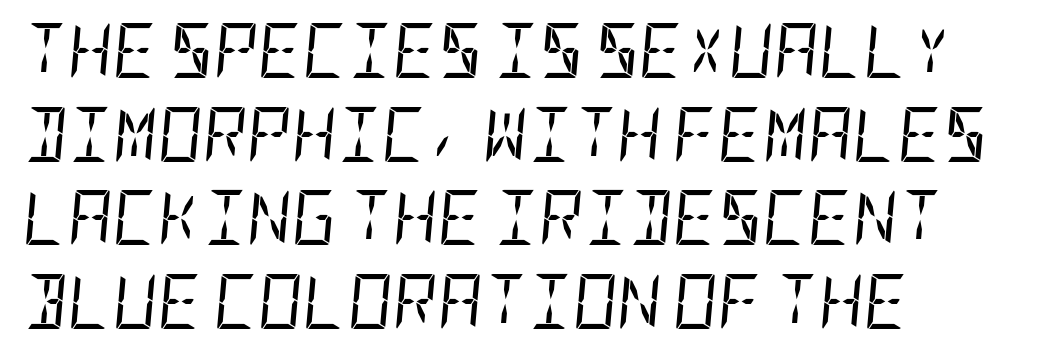
Q: Is the text bold? A: No.
Q: Is the text italic (slanted)? A: Yes, it leans right by about 5 degrees.
Q: Is the text underlined? A: No.
Q: How is the paragraph aligned? A: Left-aligned.
Q: Is the spacing between letters normal or unusually wide? A: Normal.
Q: Is the spacing between lines tight, normal or loose? A: Normal.
Q: Width (condensed, normal, or wide)? A: Condensed.
Q: Stroke contrast? A: Low.
Q: x-height? A: Large.
